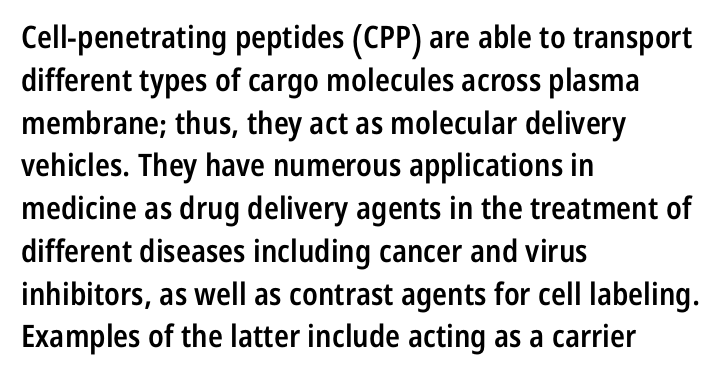
The image shows 31 px semibold, condensed sans-serif type, upright; set left-aligned, normal line spacing (1.38x), normal letter spacing, not underlined; low stroke contrast and a medium x-height.
